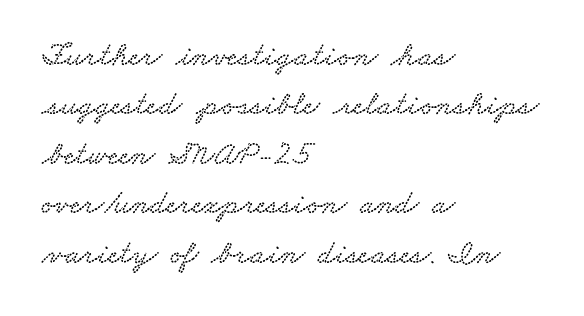
Q: Is the typeface a serif or a sans-serif typeface? A: Serif.
Q: Is the text underlined? A: No.
Q: How is the paragraph aligned? A: Left-aligned.
Q: Is the spacing between letters normal or unusually wide? A: Normal.
Q: Is the spacing between lines tight, normal or loose? A: Normal.
Q: Width (condensed, normal, or wide)? A: Wide.
Q: Stroke contrast? A: Low.
Q: x-height? A: Small.
Q: Monospaced? A: No.
